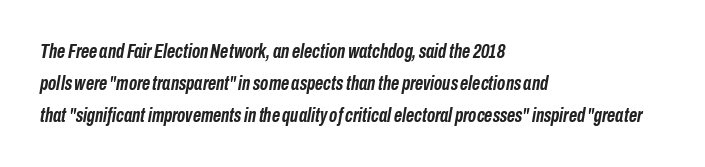
{"italic": "yes", "lean": "right", "slant_degrees": 10, "bold": "yes", "underline": "no", "align": "left", "line_spacing": "normal", "line_spacing_ratio": 1.59, "letter_spacing": "normal", "letter_spacing_em": 0.0, "glyph_px": 20}
